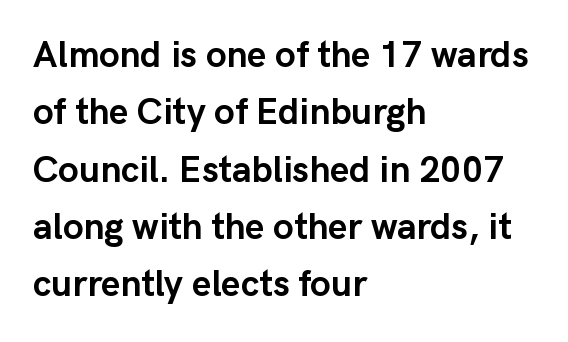
{"serif": "no", "italic": "no", "bold": "yes", "weight": "semibold", "width": "normal", "stroke_contrast": "low", "x_height": "medium", "monospaced": "no", "underline": "no", "align": "left", "line_spacing": "normal", "line_spacing_ratio": 1.55, "letter_spacing": "normal", "letter_spacing_em": 0.0, "glyph_px": 37}
